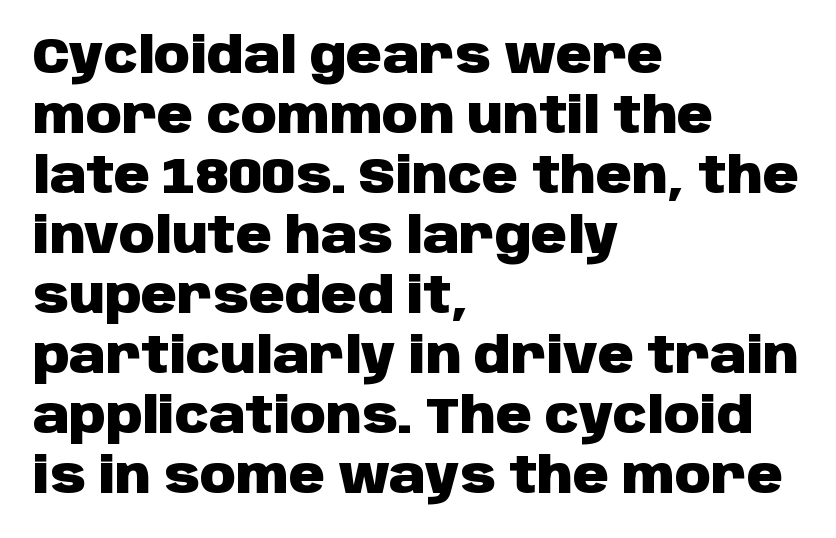
The image shows 50 px heavy sans-serif type, upright; set left-aligned, line spacing 1.2x, normal letter spacing, not underlined; low stroke contrast and a large x-height.
